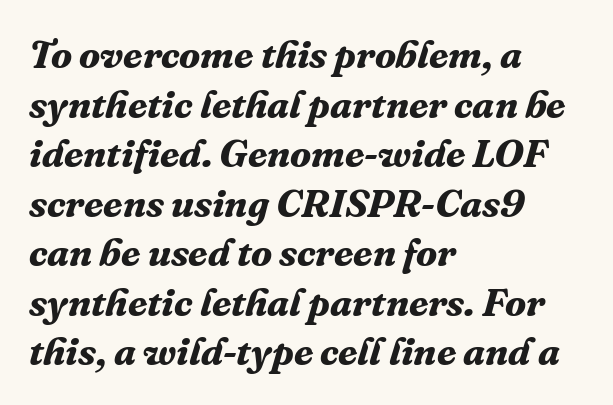
{"serif": "yes", "italic": "yes", "lean": "right", "slant_degrees": 16, "bold": "yes", "weight": "bold", "width": "normal", "stroke_contrast": "medium", "x_height": "medium", "monospaced": "no", "underline": "no", "align": "left", "line_spacing": "normal", "line_spacing_ratio": 1.27, "letter_spacing": "normal", "letter_spacing_em": 0.0, "glyph_px": 39}
